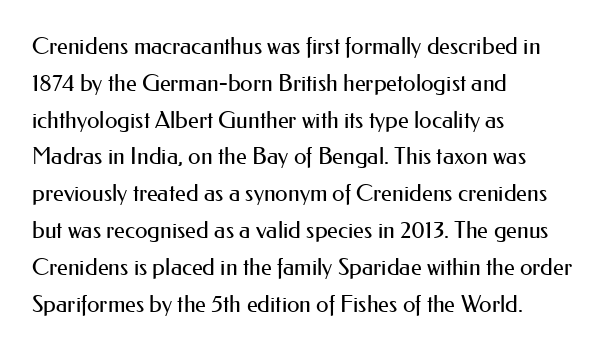
The rendering uses a moderate line-height, typical for paragraphs. The cut favours lightness, reaching ordinary text weight at its darkest. This is roman type, the default non-slanted kind. A student would call this left alignment; a typographer would say flush left, rag right. Honestly, there is no underline to notice here at all. The letterforms sit shoulder to shoulder at normal distance.
